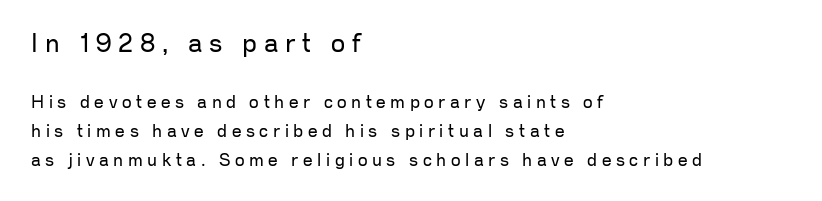
The image shows 25 px text type, upright; set left-aligned, line spacing 1.71x, unusually wide letter spacing (+0.27 em), not underlined; the first (top) block is 1.47x larger.
